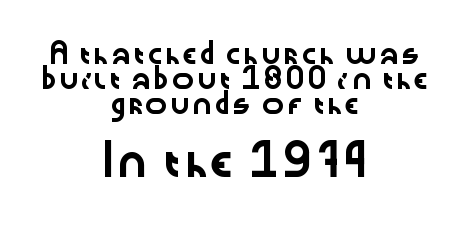
{"serif": "no", "italic": "no", "width": "wide", "stroke_contrast": "low", "x_height": "medium", "monospaced": "no", "underline": "no", "align": "center", "line_spacing": "normal", "line_spacing_ratio": 1.32, "letter_spacing": "normal", "letter_spacing_em": 0.0, "larger_block": "second", "size_ratio": 1.53, "glyph_px": 29}
